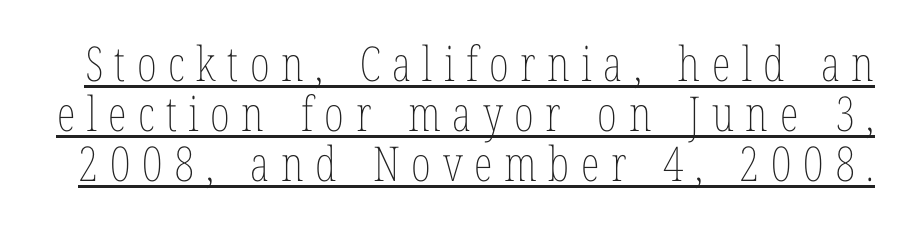
Weight class: somewhere from thin through regular. Do the letters lean? They stand straight. One glance says dense: line gaps are narrower than usual. Tracking here is generous; glyphs stand well apart from one another. The lettering is marked with a stroke running underneath it.
